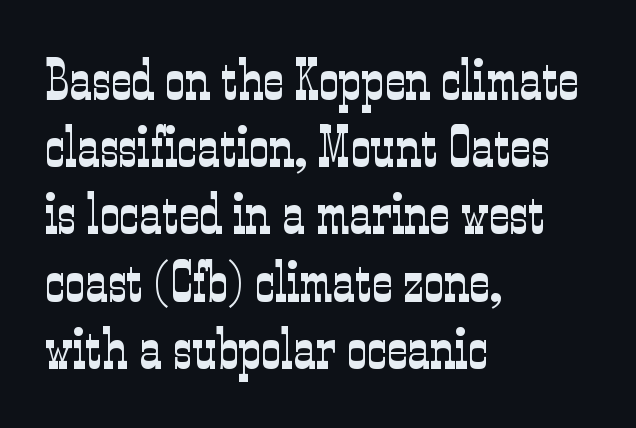
{"serif": "yes", "italic": "no", "bold": "no", "weight": "light", "width": "condensed", "stroke_contrast": "low", "x_height": "medium", "monospaced": "no", "underline": "no", "align": "left", "line_spacing_ratio": 1.2, "letter_spacing": "normal", "letter_spacing_em": 0.0, "glyph_px": 56}
